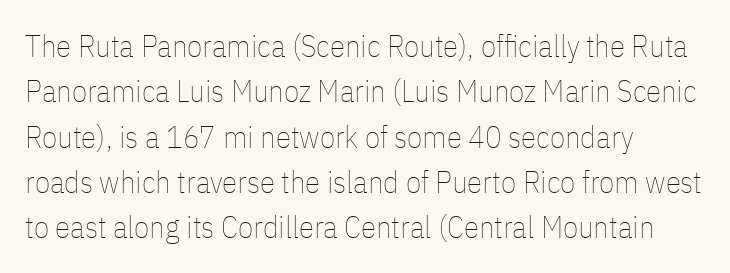
Q: Is the text bold? A: No.
Q: Is the text italic (slanted)? A: No, it is upright.
Q: Is the text underlined? A: No.
Q: How is the paragraph aligned? A: Left-aligned.
Q: Is the spacing between letters normal or unusually wide? A: Normal.
Q: Is the spacing between lines tight, normal or loose? A: Normal.
Q: Width (condensed, normal, or wide)? A: Condensed.
Q: Stroke contrast? A: Low.
Q: x-height? A: Medium.
Q: Monospaced? A: No.
